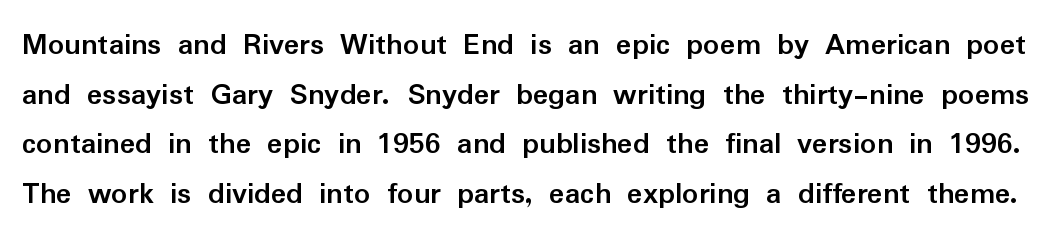
Q: Is the text bold? A: Yes.
Q: Is the text italic (slanted)? A: No, it is upright.
Q: Is the typeface a serif or a sans-serif typeface? A: Sans-serif.
Q: Is the text underlined? A: No.
Q: Is the spacing between letters normal or unusually wide? A: Normal.
Q: Is the spacing between lines tight, normal or loose? A: Normal.
Q: Width (condensed, normal, or wide)? A: Normal.
Q: Stroke contrast? A: Low.
Q: x-height? A: Medium.
Q: Monospaced? A: No.
